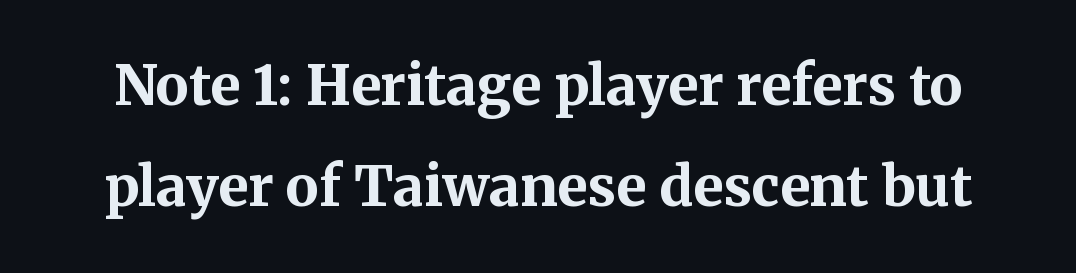
The image shows 55 px bold serif type, upright; set line spacing 1.84x, normal letter spacing, not underlined; medium stroke contrast and a medium x-height.
